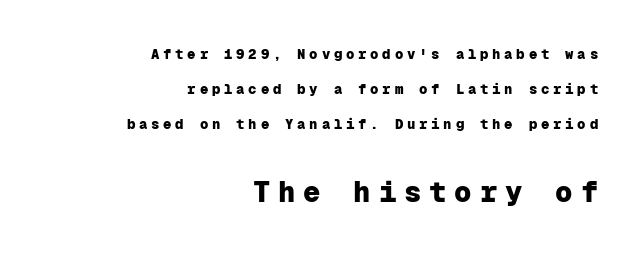
Q: Is the text bold? A: Yes.
Q: Is the text italic (slanted)? A: No, it is upright.
Q: Is the typeface a serif or a sans-serif typeface? A: Sans-serif.
Q: Is the text underlined? A: No.
Q: How is the paragraph aligned? A: Right-aligned.
Q: Is the spacing between letters normal or unusually wide? A: Unusually wide.
Q: Is the spacing between lines tight, normal or loose? A: Loose.
Q: Which block of text is set in a larger size, the first (top) or the second (bottom)? A: The second (bottom) one.
Q: Width (condensed, normal, or wide)? A: Normal.
Q: Stroke contrast? A: Low.
Q: x-height? A: Medium.
Q: Monospaced? A: Yes.
